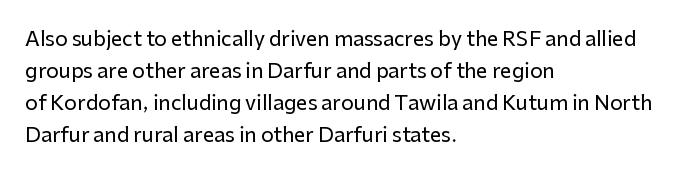
{"italic": "no", "underline": "no", "align": "left", "line_spacing": "normal", "line_spacing_ratio": 1.6, "letter_spacing": "normal", "letter_spacing_em": 0.0, "glyph_px": 20}
